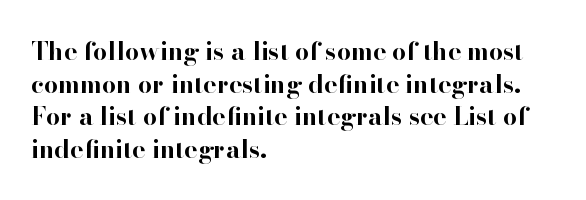
You could call the tracking neutral — neither tight nor loose. Ordinary non-slanted type is in use. Heavy, bold letterforms. Does the copy run flush right? No — it runs flush left. Regular leading.
